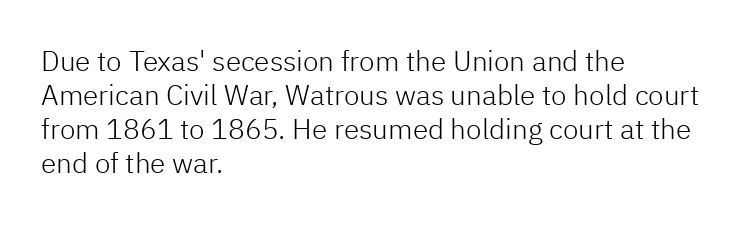
Bold? No — there's no thickening of the strokes. Proportional: the letters do not fall into vertical columns. Quick note: underline off. Nothing unusual about the tracking: characters are spaced as the font intends. Nope, not italic — everything's standing straight.
